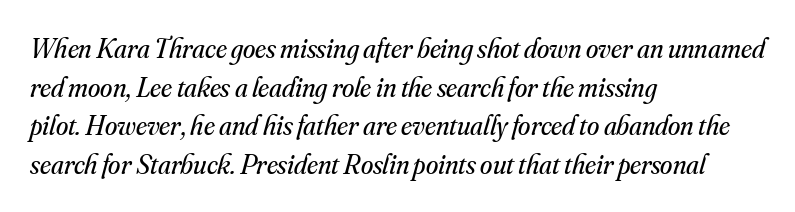
Q: Is the text bold? A: No.
Q: Is the text italic (slanted)? A: Yes, it leans right by about 16 degrees.
Q: Is the typeface a serif or a sans-serif typeface? A: Serif.
Q: Is the text underlined? A: No.
Q: How is the paragraph aligned? A: Left-aligned.
Q: Is the spacing between letters normal or unusually wide? A: Normal.
Q: Is the spacing between lines tight, normal or loose? A: Normal.
Q: Width (condensed, normal, or wide)? A: Normal.
Q: Stroke contrast? A: Medium.
Q: x-height? A: Small.
Q: Monospaced? A: No.
